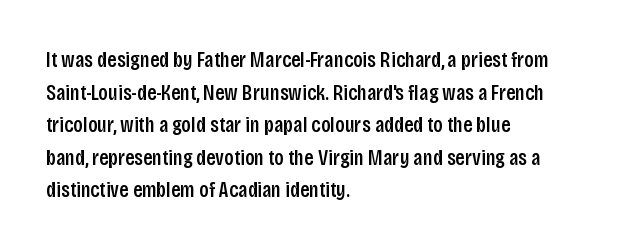
The image shows 22 px text type, upright; set left-aligned, normal line spacing (1.48x), normal letter spacing, not underlined.
